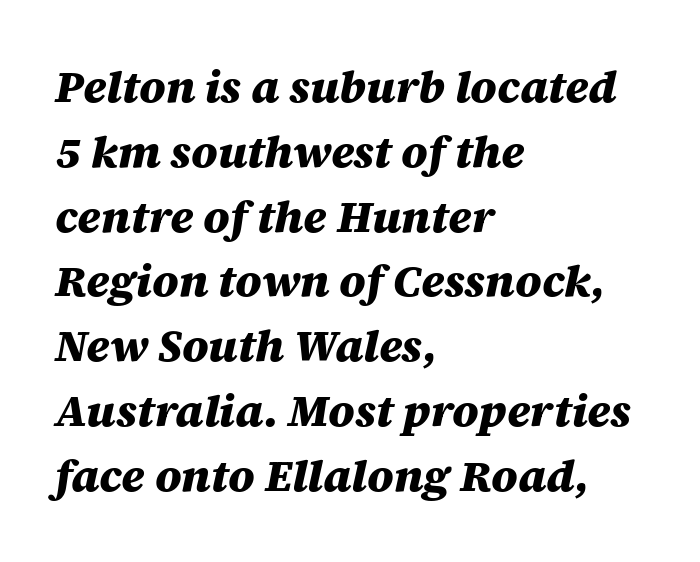
The image shows 45 px heavy type, italic (leaning right); set left-aligned, normal line spacing (1.44x), normal letter spacing, not underlined; medium stroke contrast and a large x-height.
